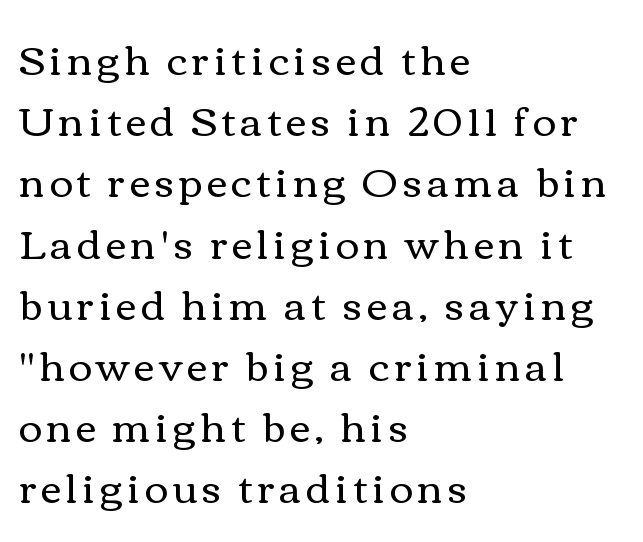
The image shows 40 px regular-weight, wide type, upright; set left-aligned, normal line spacing (1.53x), not underlined; medium stroke contrast and a medium x-height.
